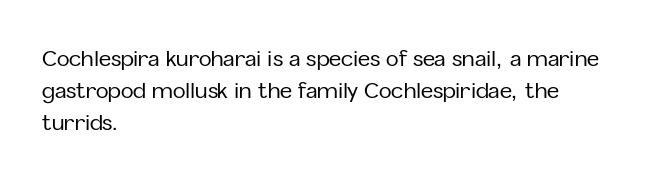
{"italic": "no", "underline": "no", "align": "left", "line_spacing": "normal", "line_spacing_ratio": 1.52, "letter_spacing": "normal", "letter_spacing_em": 0.0, "glyph_px": 21}
